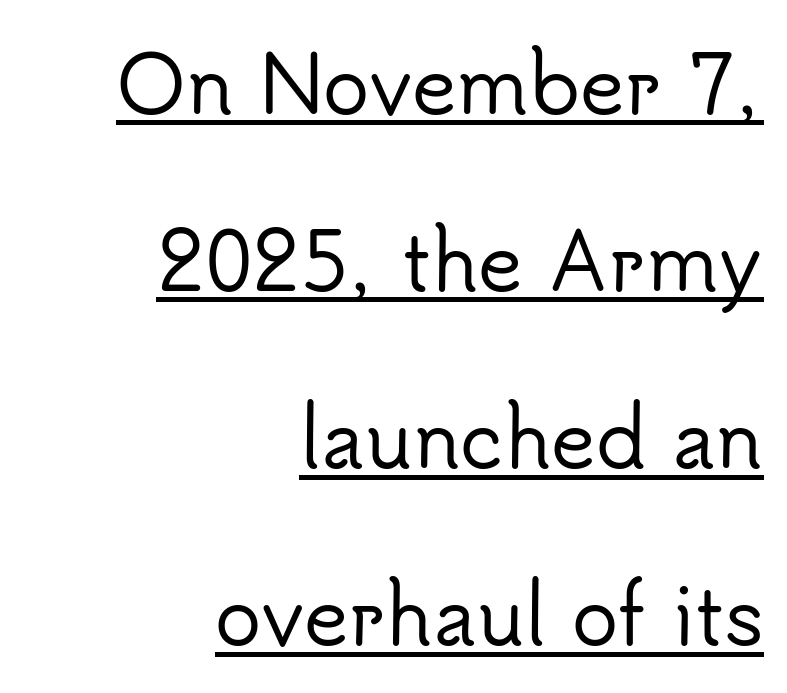
The image shows 77 px sans-serif type, upright; set right-aligned, loose line spacing (2.3x), normal letter spacing, underlined; low stroke contrast and a small x-height.
